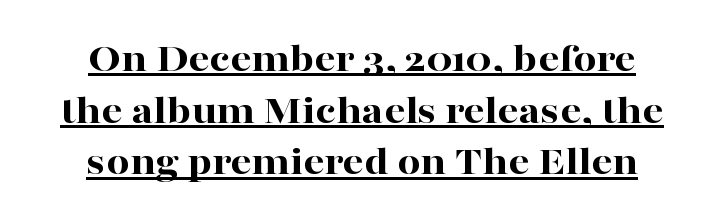
{"serif": "yes", "italic": "no", "bold": "yes", "weight": "bold", "width": "wide", "stroke_contrast": "high", "x_height": "medium", "monospaced": "no", "underline": "yes", "align": "center", "line_spacing": "normal", "line_spacing_ratio": 1.26, "letter_spacing": "normal", "letter_spacing_em": 0.0, "glyph_px": 41}
